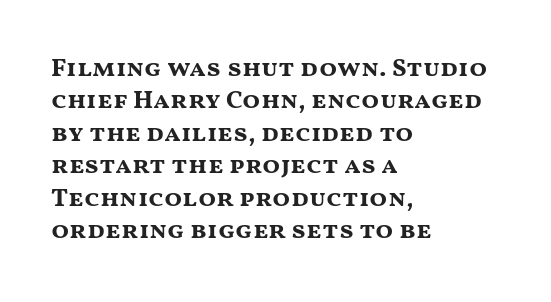
Interline gaps are of average width in this sample. Words float on clear page, feet unadorned. Weight check: bold — yes, fully. These lines were composed using upright roman letters.
